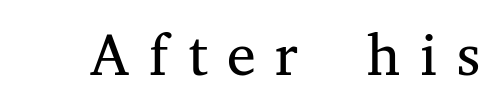
The image shows 58 px regular-weight serif type, upright; set unusually wide letter spacing (+0.34 em), not underlined; medium stroke contrast and a medium x-height.
